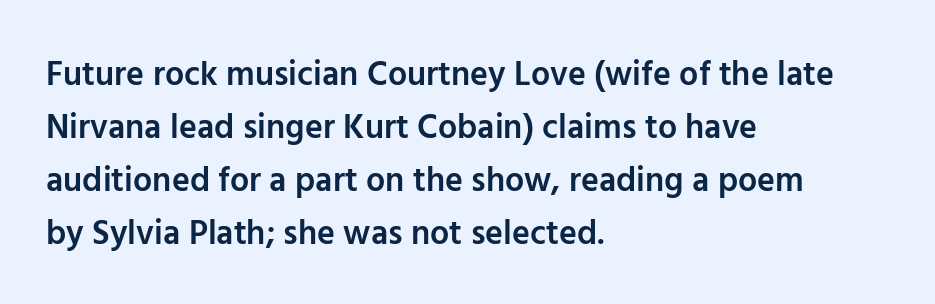
{"serif": "no", "italic": "no", "bold": "semi", "weight": "semibold", "width": "normal", "stroke_contrast": "low", "x_height": "medium", "monospaced": "no", "underline": "no", "align": "left", "line_spacing": "normal", "line_spacing_ratio": 1.56, "letter_spacing": "normal", "letter_spacing_em": 0.0, "glyph_px": 34}
